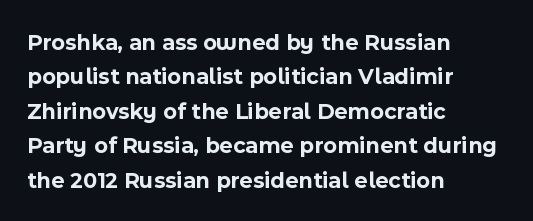
Is the letter spacing exaggerated? No — it looks like the ordinary default. Reading down the block, your eye returns to a fixed left position each line. Heavy-handed strokes throughout: this text is bold. Just letters on the line, the space beneath them empty. Baseline-to-baseline distance is the conventional proportion of letter height. A roman cut, with each character standing at attention.
